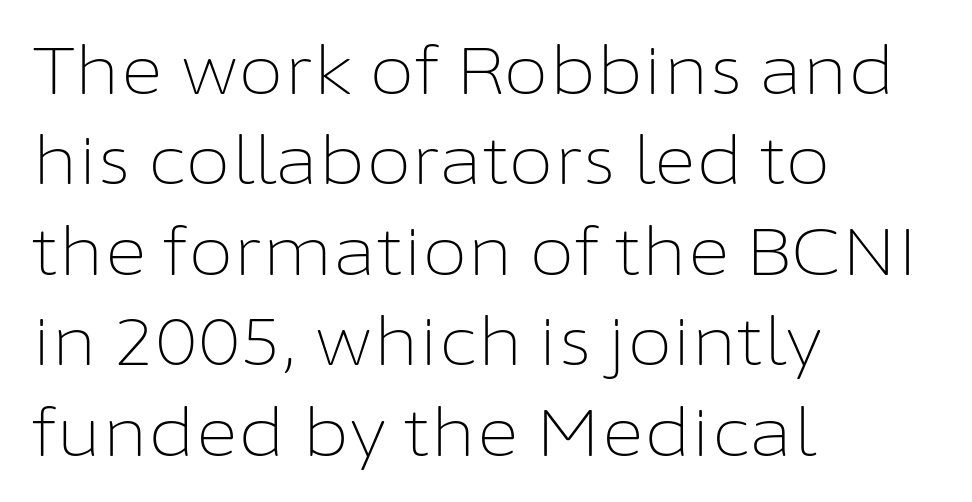
Weight: in the light-to-regular range. Notice how the passage keeps a crisp vertical edge on the left only. Letterform terminals end flat and unadorned throughout the passage. The face used here is proportionally spaced, like ordinary book or web type. In terms of letterspacing, this is plain default setting. Bare-footed words on every line.
